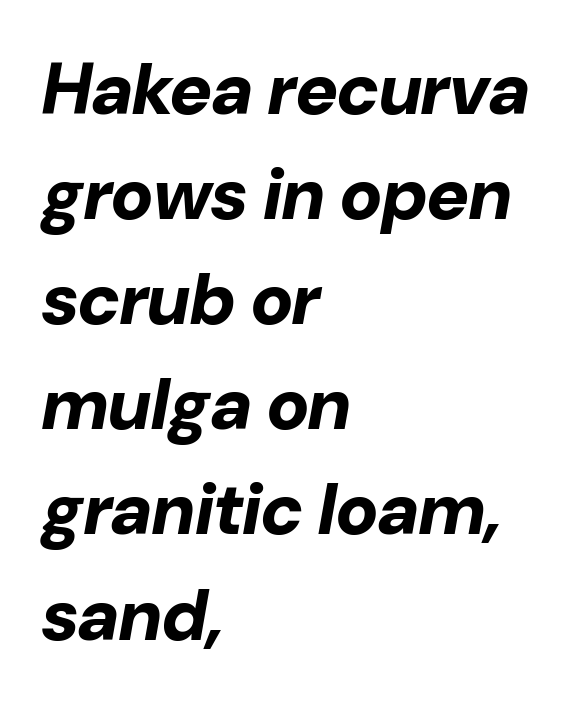
Does the leading feel generous? No, just average. The typesetter chose a ragged-right arrangement here. The zone under the glyphs is completely vacant. The rendering uses a bold face; every stroke is thick and dark.
